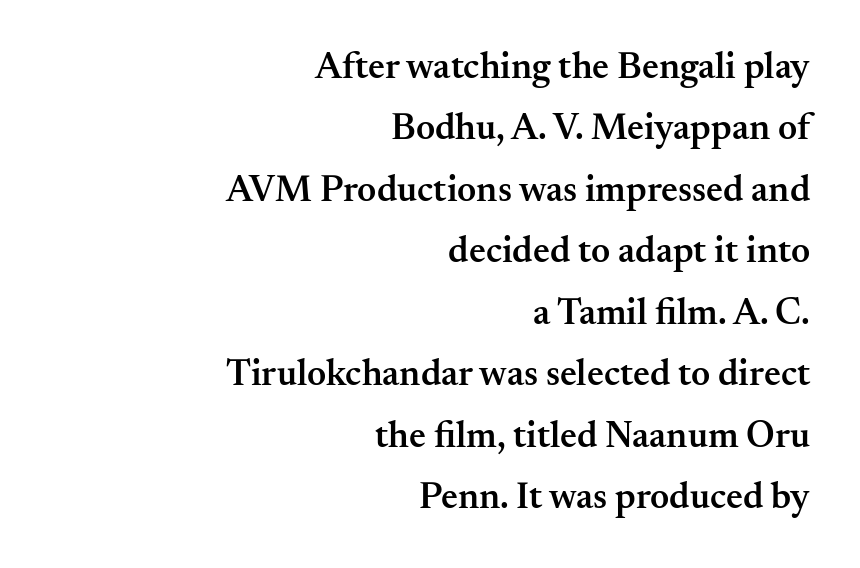
Q: Is the text bold? A: Semi-bold.
Q: Is the text italic (slanted)? A: No, it is upright.
Q: Is the typeface a serif or a sans-serif typeface? A: Serif.
Q: Is the text underlined? A: No.
Q: How is the paragraph aligned? A: Right-aligned.
Q: Is the spacing between letters normal or unusually wide? A: Normal.
Q: Is the spacing between lines tight, normal or loose? A: Normal.
Q: Width (condensed, normal, or wide)? A: Normal.
Q: Stroke contrast? A: Medium.
Q: x-height? A: Small.
Q: Monospaced? A: No.
